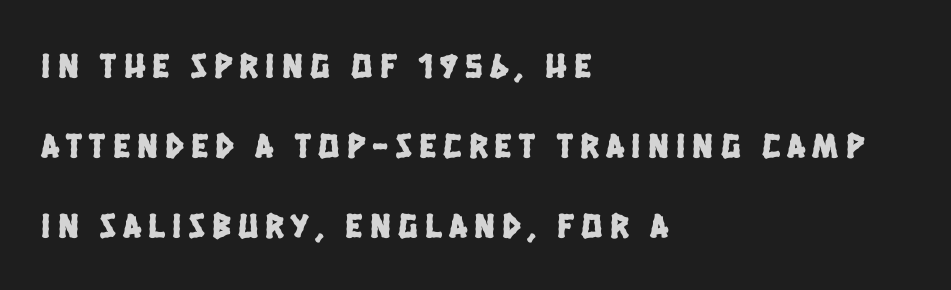
{"serif": "no", "width": "condensed", "stroke_contrast": "low", "x_height": "large", "monospaced": "no", "underline": "no", "align": "left", "line_spacing": "loose", "line_spacing_ratio": 2.29, "letter_spacing": "wide", "letter_spacing_em": 0.21, "glyph_px": 35}
